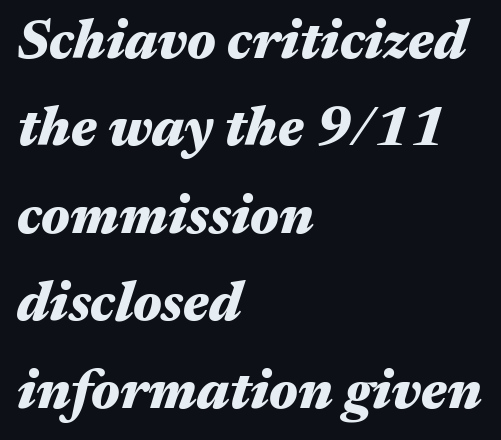
The image shows 55 px heavy, wide type, italic (leaning right); set left-aligned, normal line spacing (1.59x), normal letter spacing, not underlined; medium stroke contrast and a medium x-height.
